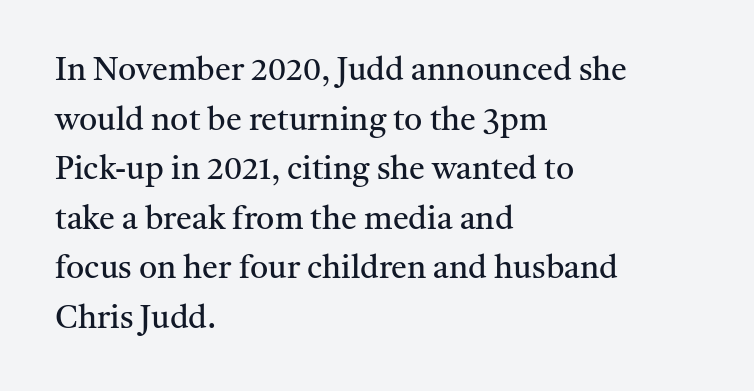
{"serif": "yes", "italic": "no", "bold": "no", "weight": "regular", "width": "normal", "stroke_contrast": "medium", "x_height": "medium", "monospaced": "no", "underline": "no", "align": "left", "line_spacing": "normal", "line_spacing_ratio": 1.55, "letter_spacing": "normal", "letter_spacing_em": 0.0, "glyph_px": 32}
